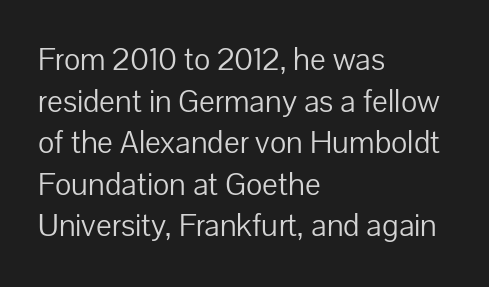
Looks like regular typesetting: each glyph gets only the width it needs. Caption: multi-line text, flush left, ragged right. Nope, no serifs anywhere on these letters. Students, note that the glyphs here touch the page at normal intervals. The string is rendered with underlining switched off.
